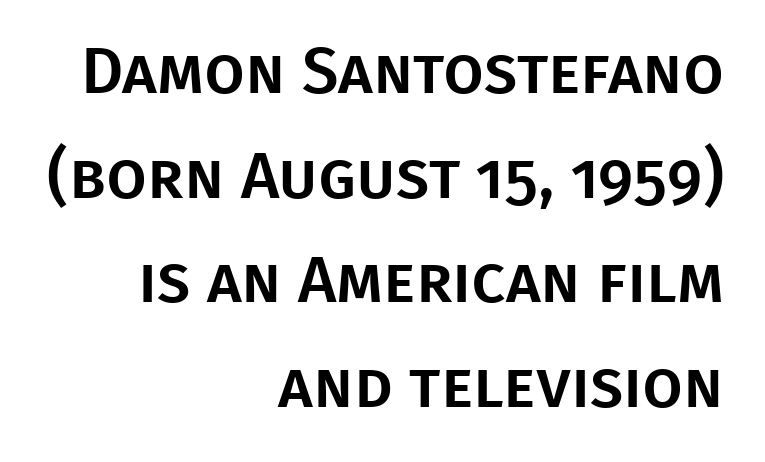
{"serif": "no", "italic": "no", "width": "normal", "stroke_contrast": "low", "x_height": "large", "monospaced": "no", "underline": "no", "align": "right", "line_spacing": "normal", "line_spacing_ratio": 1.61, "letter_spacing": "normal", "letter_spacing_em": 0.0, "glyph_px": 65}
